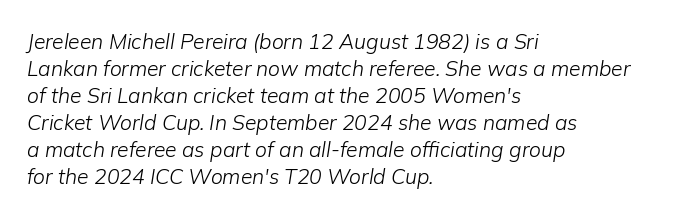
Q: Is the text bold? A: No.
Q: Is the text italic (slanted)? A: Yes, it leans right by about 9 degrees.
Q: Is the text underlined? A: No.
Q: How is the paragraph aligned? A: Left-aligned.
Q: Is the spacing between letters normal or unusually wide? A: Normal.
Q: Is the spacing between lines tight, normal or loose? A: Normal.
